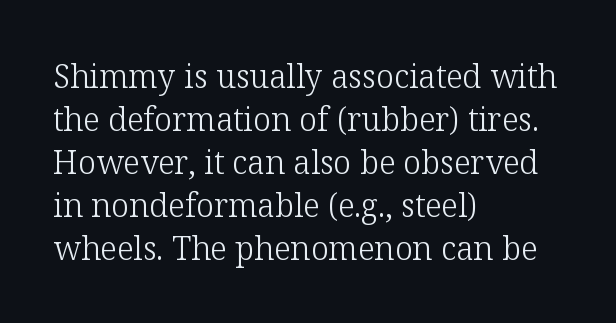
Letters rest on an invisible, unmarked baseline. Stem width sits at or under what a default text font uses. Letterform terminals end in serifs throughout the passage. This sample has the flowing, uneven cadence of proportional lettering. Layout note: lines flush left. A typesetter would mark this as roman, not italic.
